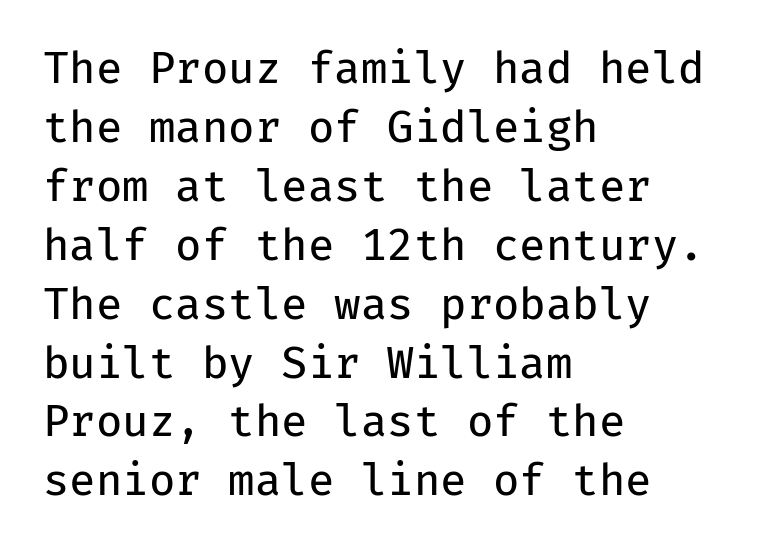
{"serif": "no", "italic": "no", "bold": "no", "weight": "regular", "width": "normal", "stroke_contrast": "low", "x_height": "medium", "monospaced": "yes", "underline": "no", "align": "left", "line_spacing": "normal", "line_spacing_ratio": 1.37, "letter_spacing": "normal", "letter_spacing_em": 0.0, "glyph_px": 43}
